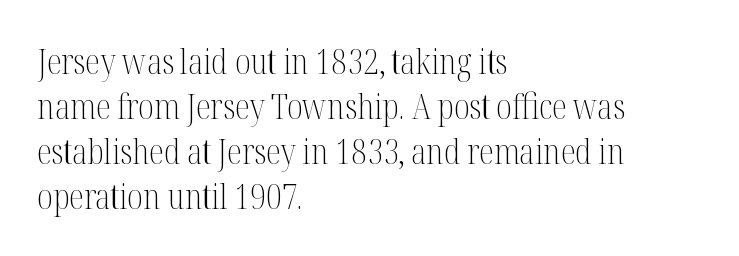
Posture: straight, roman, zero tilt. Only glyphs here, with clear space below each row. The face used here is proportionally spaced, like ordinary book or web type. The letters sit at their default tracking, neither squeezed nor spread. No letter is thick-stroked: the sample isn't bold.
